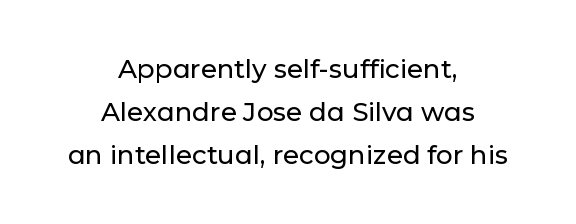
{"italic": "no", "underline": "no", "align": "center", "line_spacing": "normal", "line_spacing_ratio": 1.66, "letter_spacing": "normal", "letter_spacing_em": 0.0, "glyph_px": 26}
